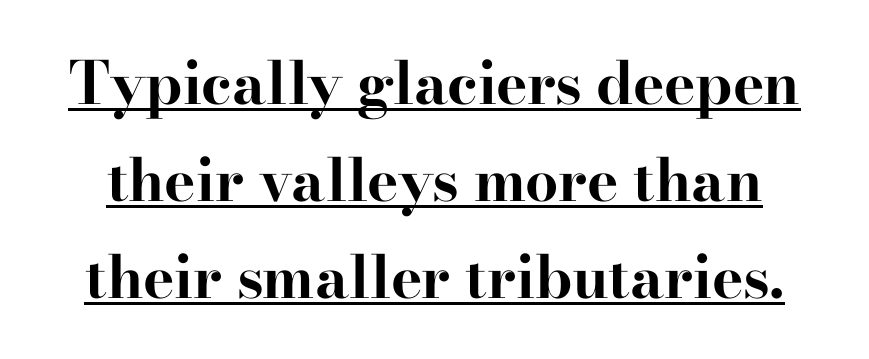
Q: Is the text bold? A: Yes.
Q: Is the text italic (slanted)? A: No, it is upright.
Q: Is the typeface a serif or a sans-serif typeface? A: Serif.
Q: Is the text underlined? A: Yes.
Q: Is the spacing between letters normal or unusually wide? A: Normal.
Q: Is the spacing between lines tight, normal or loose? A: Normal.
Q: Width (condensed, normal, or wide)? A: Wide.
Q: Stroke contrast? A: High.
Q: x-height? A: Small.
Q: Monospaced? A: No.
